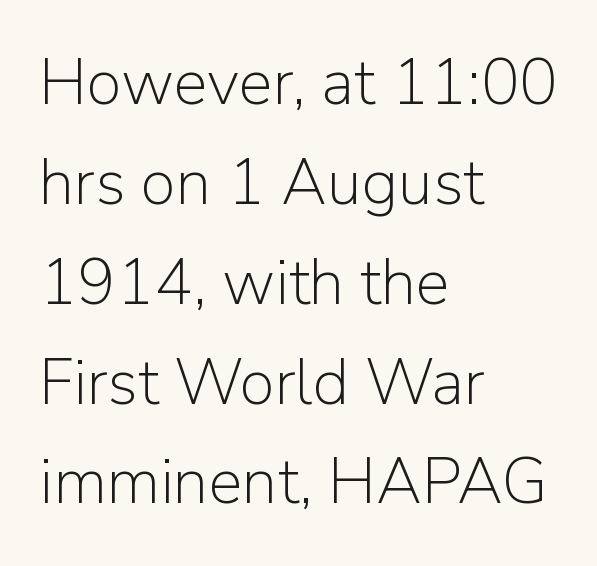
{"serif": "no", "italic": "no", "bold": "no", "weight": "light", "width": "normal", "stroke_contrast": "low", "x_height": "medium", "monospaced": "no", "underline": "no", "align": "left", "line_spacing": "normal", "line_spacing_ratio": 1.56, "letter_spacing": "normal", "letter_spacing_em": 0.0, "glyph_px": 64}
